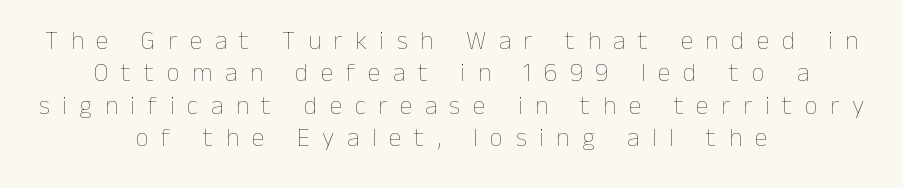
The image shows 26 px text type, upright; set centered, normal line spacing (1.25x), unusually wide letter spacing (+0.48 em), not underlined.
